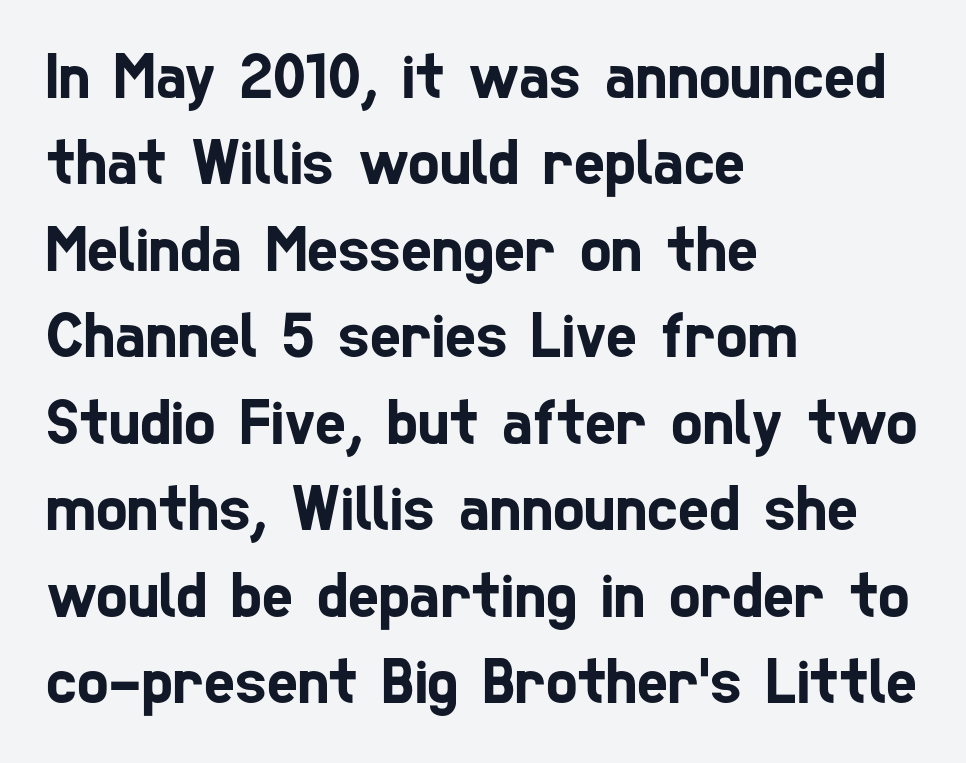
{"serif": "no", "width": "condensed", "stroke_contrast": "low", "x_height": "medium", "monospaced": "no", "underline": "no", "align": "left", "line_spacing": "normal", "line_spacing_ratio": 1.31, "letter_spacing": "normal", "letter_spacing_em": 0.0, "glyph_px": 66}
